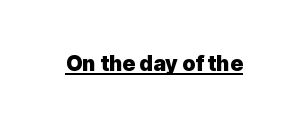
{"italic": "no", "bold": "yes", "underline": "yes", "letter_spacing": "normal", "letter_spacing_em": 0.0, "glyph_px": 21}
